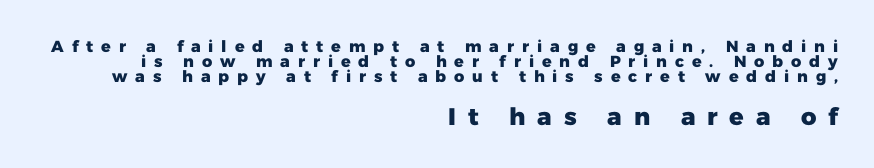
The image shows 24 px bold type, upright; set right-aligned, tight line spacing (0.95x), unusually wide letter spacing (+0.49 em), not underlined; the second (bottom) block is 1.5x larger.
